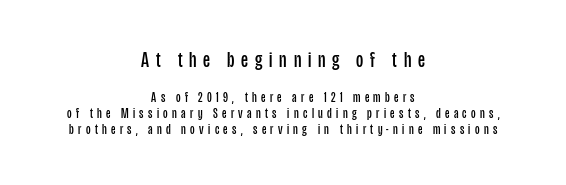
Any mark beneath the type? The region is blank. Ascenders rise straight up at ninety degrees. Cramped leading. These glyphs show unthickened strokes, regular width or finer. Look at the tracking — it's clearly loosened, letters drifting apart.
